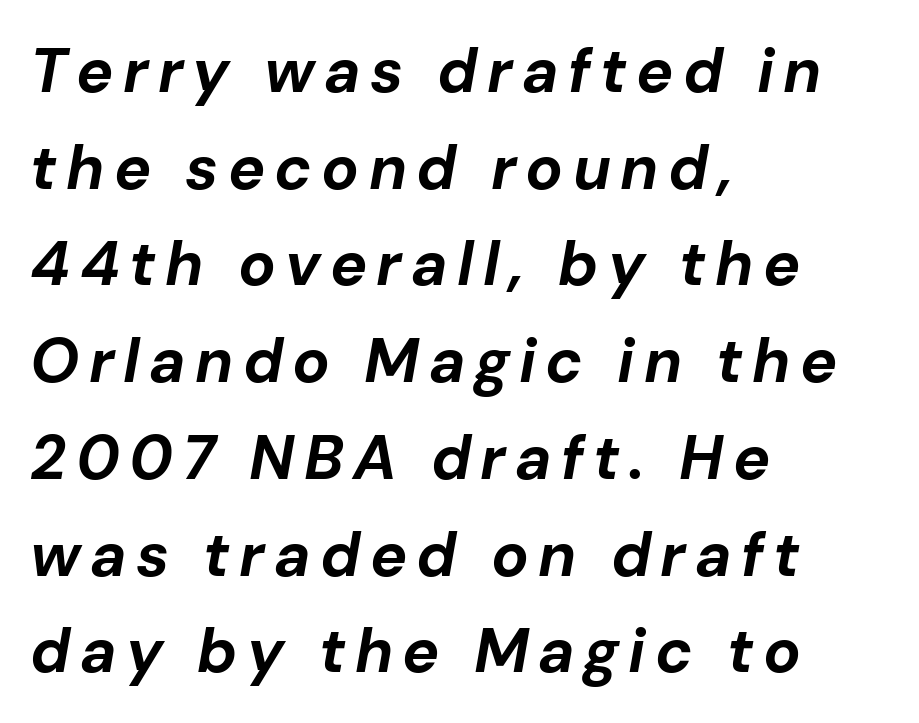
Q: Is the text bold? A: Yes.
Q: Is the text italic (slanted)? A: Yes, it leans right by about 10 degrees.
Q: Is the text underlined? A: No.
Q: How is the paragraph aligned? A: Left-aligned.
Q: Is the spacing between lines tight, normal or loose? A: Normal.
Q: Width (condensed, normal, or wide)? A: Normal.
Q: Stroke contrast? A: Low.
Q: x-height? A: Medium.
Q: Monospaced? A: No.
